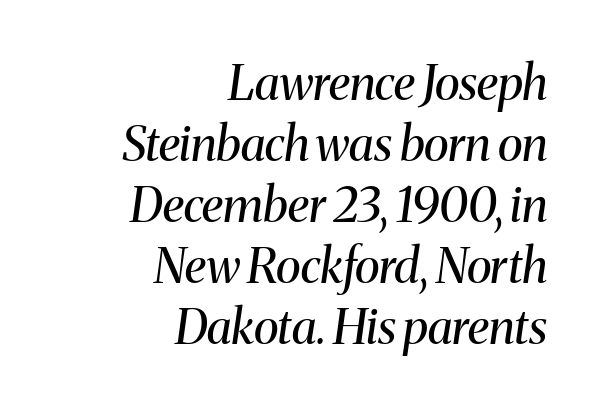
The image shows 48 px regular-weight serif type, italic (leaning right); set right-aligned, normal line spacing (1.27x), normal letter spacing, not underlined; medium stroke contrast and a medium x-height.
